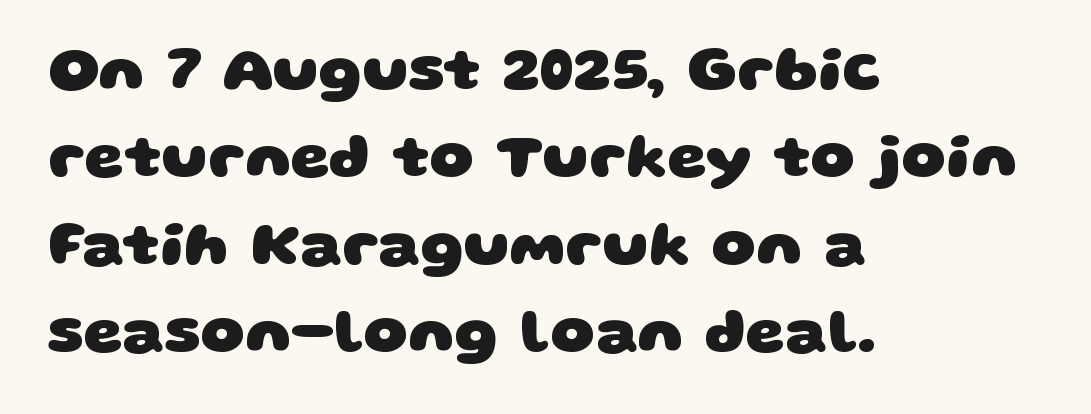
The image shows 62 px heavy, wide sans-serif type; set left-aligned, normal line spacing (1.41x), normal letter spacing, not underlined; low stroke contrast and a large x-height.
